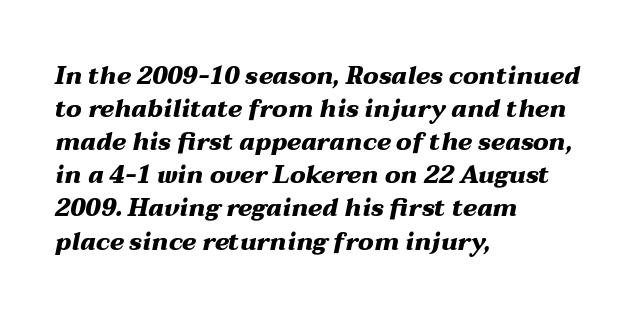
{"italic": "yes", "lean": "right", "slant_degrees": 12, "bold": "yes", "underline": "no", "align": "left", "line_spacing": "normal", "line_spacing_ratio": 1.38, "letter_spacing": "normal", "letter_spacing_em": 0.0, "glyph_px": 24}
